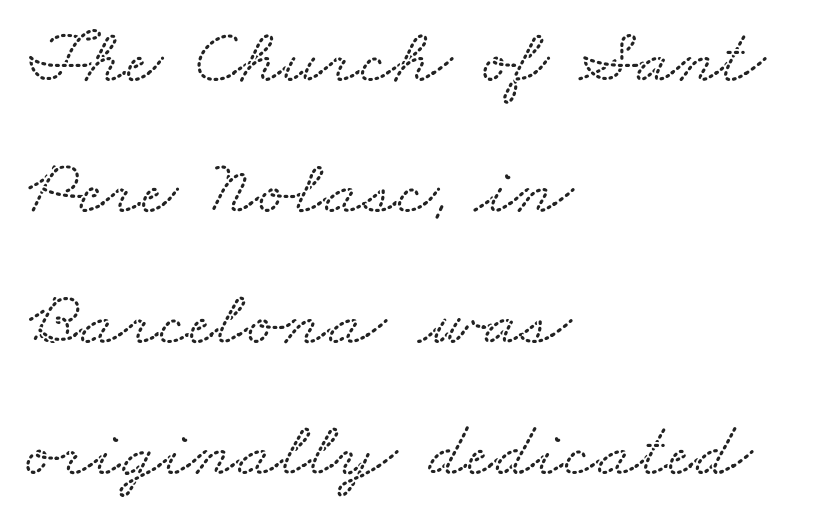
{"serif": "yes", "width": "wide", "stroke_contrast": "medium", "x_height": "small", "monospaced": "no", "underline": "no", "align": "left", "line_spacing": "normal", "line_spacing_ratio": 1.66, "letter_spacing": "normal", "letter_spacing_em": 0.0, "glyph_px": 79}
